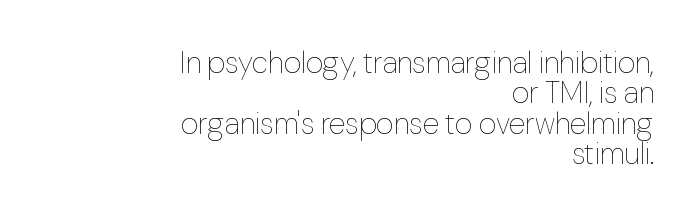
{"italic": "no", "bold": "no", "weight": "thin", "width": "normal", "stroke_contrast": "low", "x_height": "medium", "monospaced": "no", "underline": "no", "align": "right", "line_spacing": "tight", "line_spacing_ratio": 1.01, "letter_spacing": "normal", "letter_spacing_em": 0.0, "glyph_px": 30}
